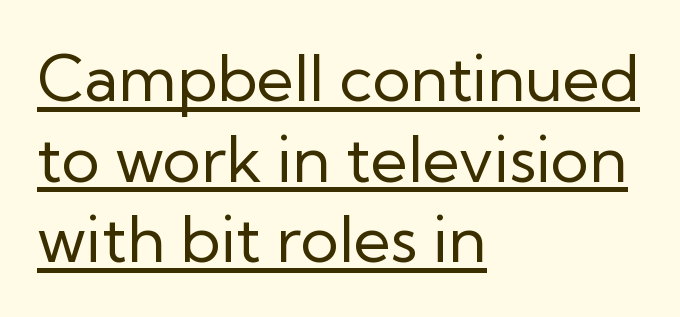
{"serif": "no", "italic": "no", "bold": "no", "weight": "regular", "width": "normal", "stroke_contrast": "low", "x_height": "medium", "monospaced": "no", "underline": "yes", "align": "left", "line_spacing": "normal", "line_spacing_ratio": 1.26, "letter_spacing": "normal", "letter_spacing_em": 0.0, "glyph_px": 64}
